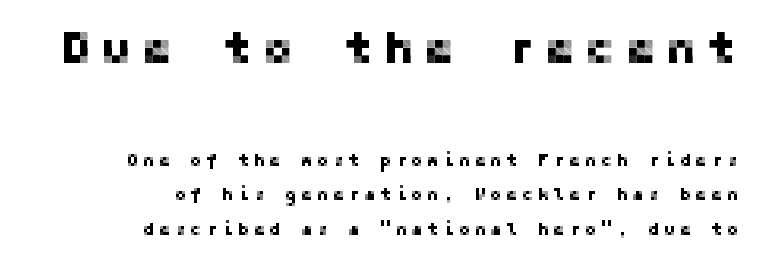
{"serif": "no", "italic": "no", "width": "normal", "stroke_contrast": "low", "x_height": "medium", "underline": "no", "align": "right", "line_spacing": "loose", "line_spacing_ratio": 1.93, "letter_spacing": "wide", "letter_spacing_em": 0.21, "larger_block": "first", "size_ratio": 2.56, "glyph_px": 46}
